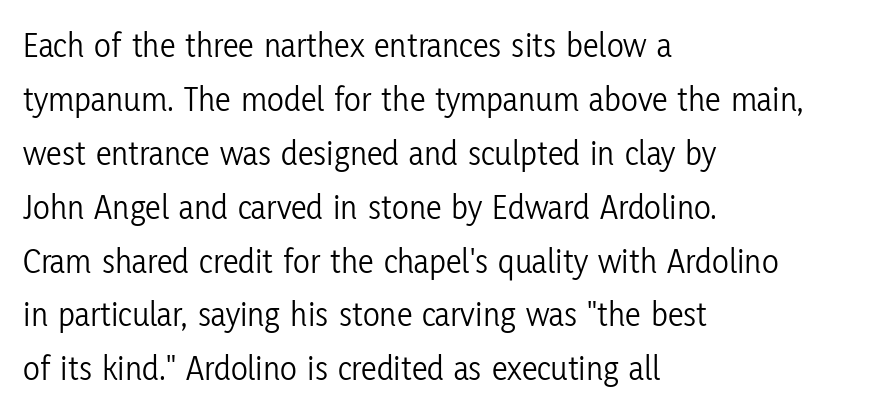
Looks like regular typesetting: each glyph gets only the width it needs. The space directly below the letters is spotless. The line-height multiplier appears to be the usual default. Every row of glyphs begins at an identical x-position on the left.
